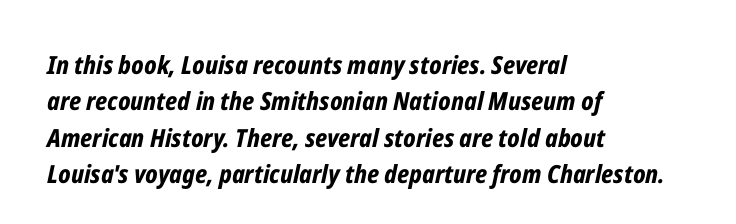
{"italic": "yes", "lean": "right", "slant_degrees": 12, "bold": "yes", "underline": "no", "align": "left", "line_spacing": "normal", "line_spacing_ratio": 1.46, "letter_spacing": "normal", "letter_spacing_em": 0.0, "glyph_px": 25}
